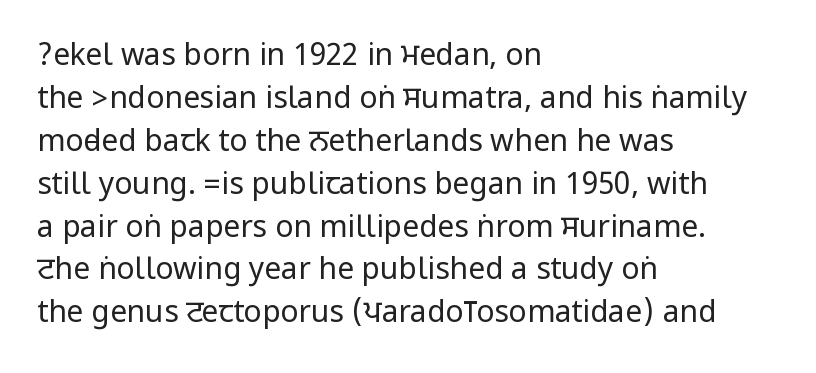
Q: Is the text bold? A: No.
Q: Is the text italic (slanted)? A: No, it is upright.
Q: Is the typeface a serif or a sans-serif typeface? A: Sans-serif.
Q: Is the text underlined? A: No.
Q: How is the paragraph aligned? A: Left-aligned.
Q: Is the spacing between letters normal or unusually wide? A: Normal.
Q: Is the spacing between lines tight, normal or loose? A: Normal.
Q: Width (condensed, normal, or wide)? A: Condensed.
Q: Stroke contrast? A: Low.
